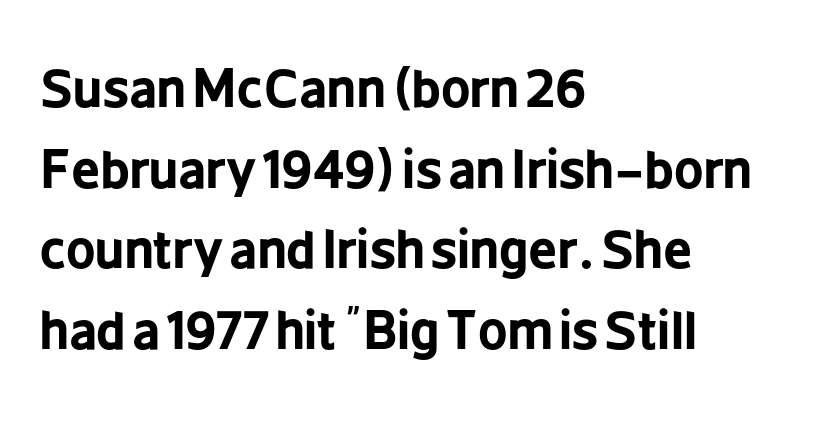
{"serif": "no", "italic": "no", "bold": "yes", "weight": "bold", "width": "condensed", "stroke_contrast": "low", "x_height": "medium", "monospaced": "no", "underline": "no", "align": "left", "line_spacing": "normal", "line_spacing_ratio": 1.58, "letter_spacing": "normal", "letter_spacing_em": 0.0, "glyph_px": 51}
